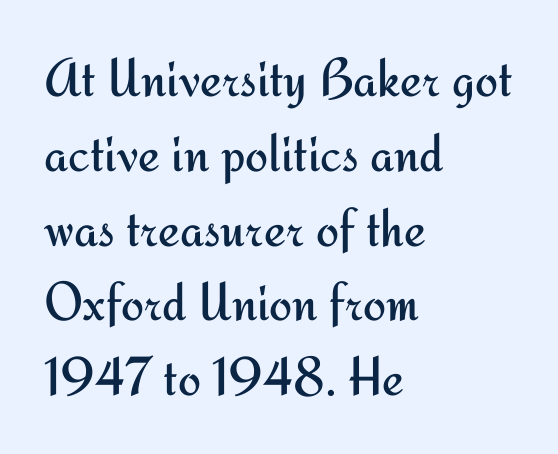
The image shows 55 px regular-weight sans-serif type, upright; set left-aligned, normal line spacing (1.36x), normal letter spacing, not underlined; medium stroke contrast and a small x-height.
